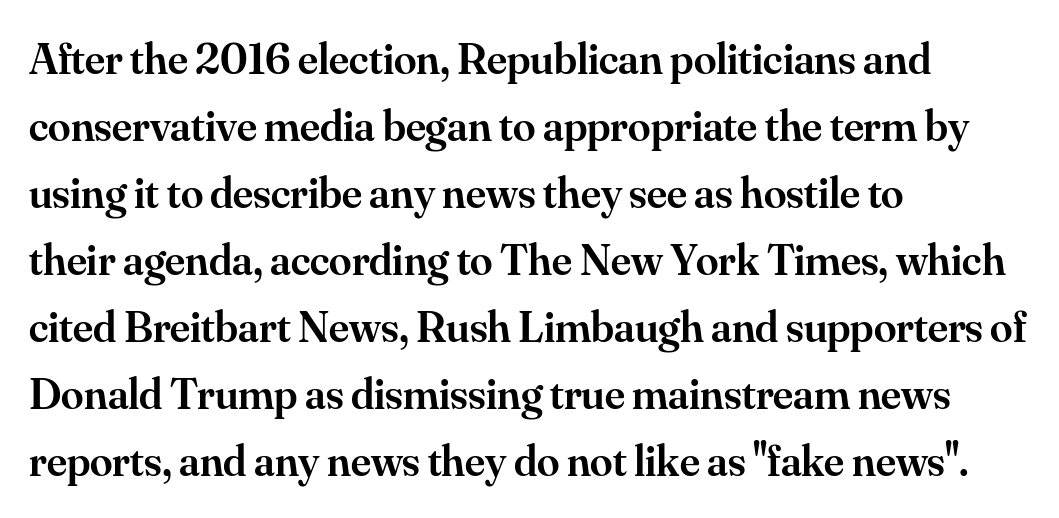
Vertical spacing — default. Unmarked baselines from the first word to the last. This rendering uses left alignment, leaving the right contour irregular. Does the lettering tilt? It doesn't — this is upright.
